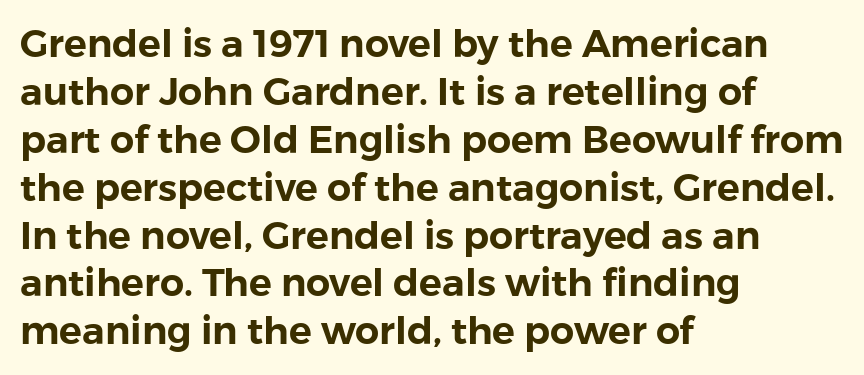
Is the letter spacing exaggerated? No — it looks like the ordinary default. The rendering uses natural spacing where letterforms have individual widths. Posture: upright roman. Summary of vertical rhythm: regular, with standard interline spacing. Notice how the passage keeps a crisp vertical edge on the left only.
